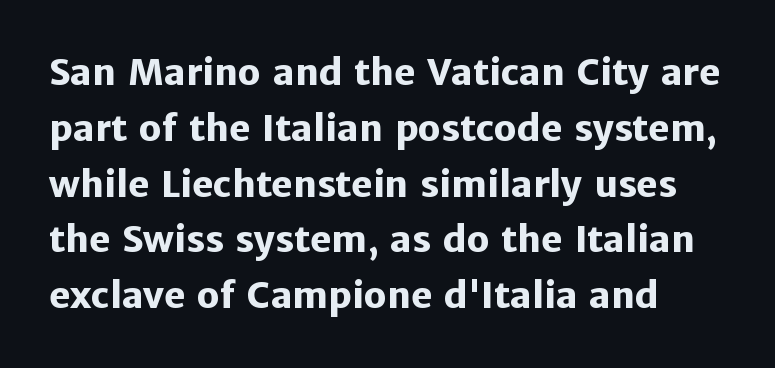
Spacing verdict: proportional, widths tailored to each character. Look at the tracking — it's just the regular setting, nothing added. Regular leading. Look at the bottom of the vertical strokes: they stop flat, with no serifs. On the weight axis this lands at bold, roughly 700.
